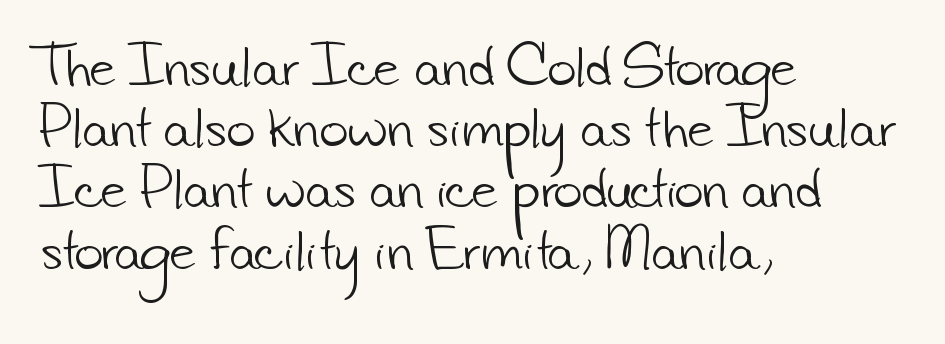
The image shows 49 px light sans-serif type; set left-aligned, normal line spacing (1.25x), normal letter spacing, not underlined; low stroke contrast and a small x-height.
